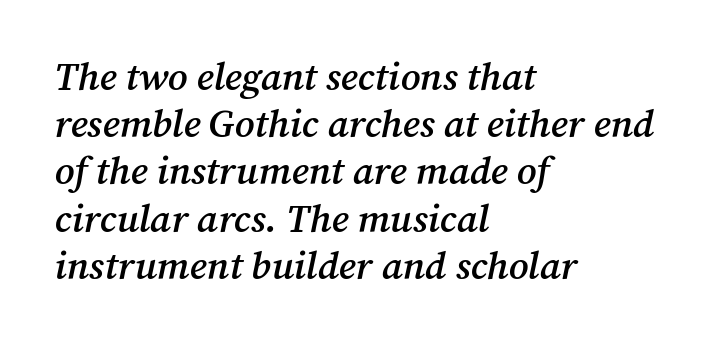
{"serif": "yes", "italic": "yes", "lean": "right", "slant_degrees": 12, "bold": "semi", "weight": "semibold", "width": "normal", "stroke_contrast": "medium", "x_height": "medium", "monospaced": "no", "underline": "no", "align": "left", "line_spacing_ratio": 1.21, "letter_spacing": "normal", "letter_spacing_em": 0.0, "glyph_px": 39}
